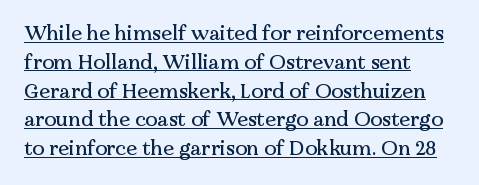
The image shows 20 px text type, upright; set left-aligned, normal line spacing (1.44x), normal letter spacing, underlined.
